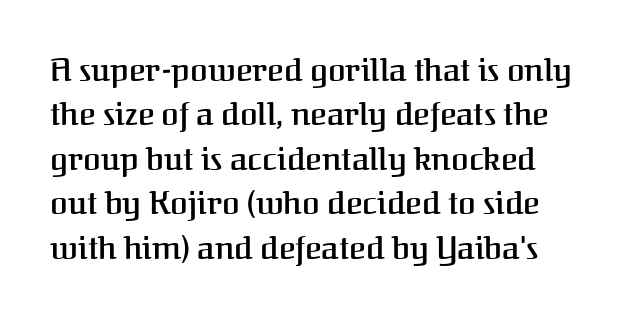
The image shows 32 px semibold serif type, upright; set normal line spacing (1.39x), normal letter spacing, not underlined; medium stroke contrast and a medium x-height.
